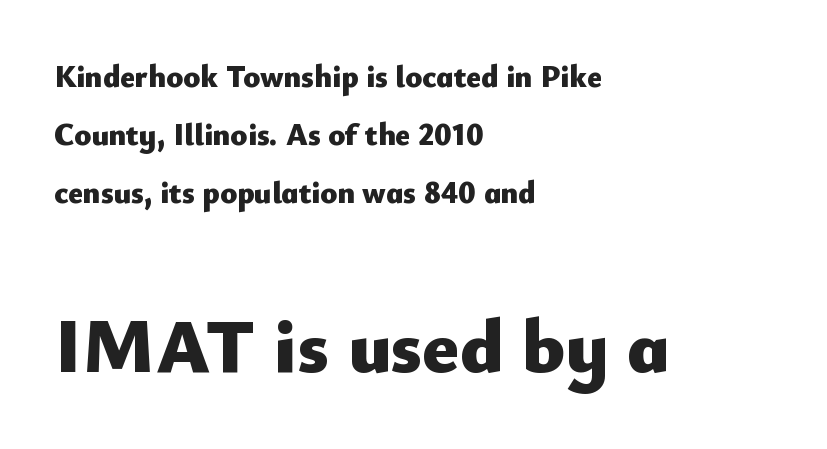
The image shows 77 px heavy sans-serif type, upright; set left-aligned, line spacing 1.87x, normal letter spacing, not underlined; the second (bottom) block is 2.48x larger; low stroke contrast and a small x-height.
